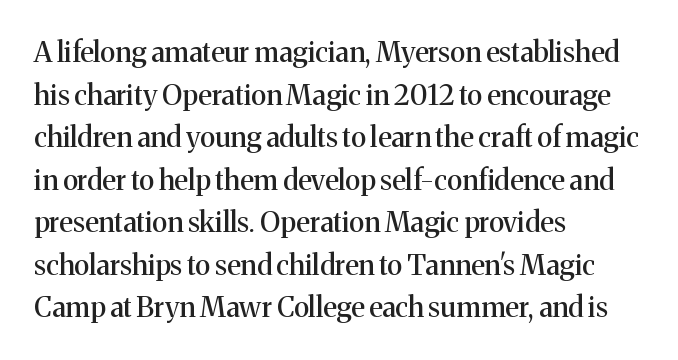
Q: Is the text italic (slanted)? A: No, it is upright.
Q: Is the typeface a serif or a sans-serif typeface? A: Serif.
Q: Is the text underlined? A: No.
Q: How is the paragraph aligned? A: Left-aligned.
Q: Is the spacing between letters normal or unusually wide? A: Normal.
Q: Is the spacing between lines tight, normal or loose? A: Normal.
Q: Width (condensed, normal, or wide)? A: Normal.
Q: Stroke contrast? A: Medium.
Q: x-height? A: Medium.
Q: Monospaced? A: No.
